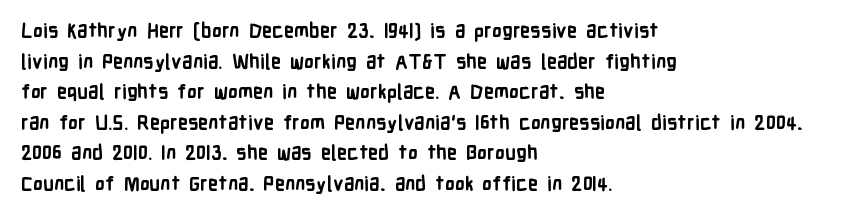
The image shows 20 px bold type, upright; set left-aligned, normal line spacing (1.53x), normal letter spacing, not underlined.
